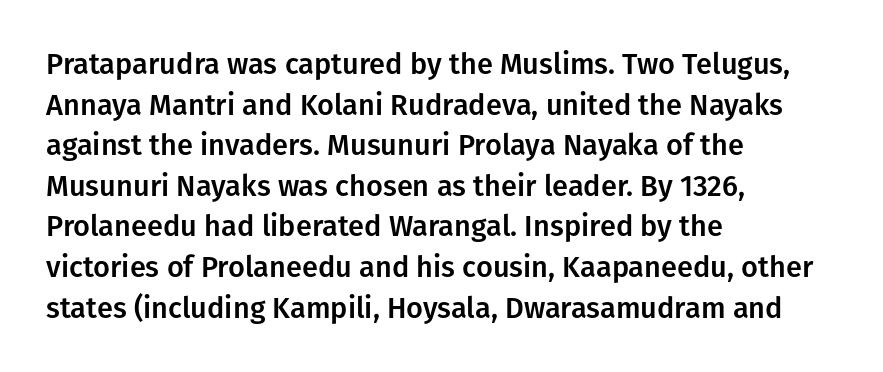
Casual observation: everything's shoved over to the left. Short note: letters normally spaced. Rule under the text: the space is simply empty. Reading down the column, the eye jumps a familiar distance to each next line. Note the varied advance widths — an 'i' is clearly narrower than an 'm'. This sample uses an upright cut, with every glyph sitting square on the baseline.
